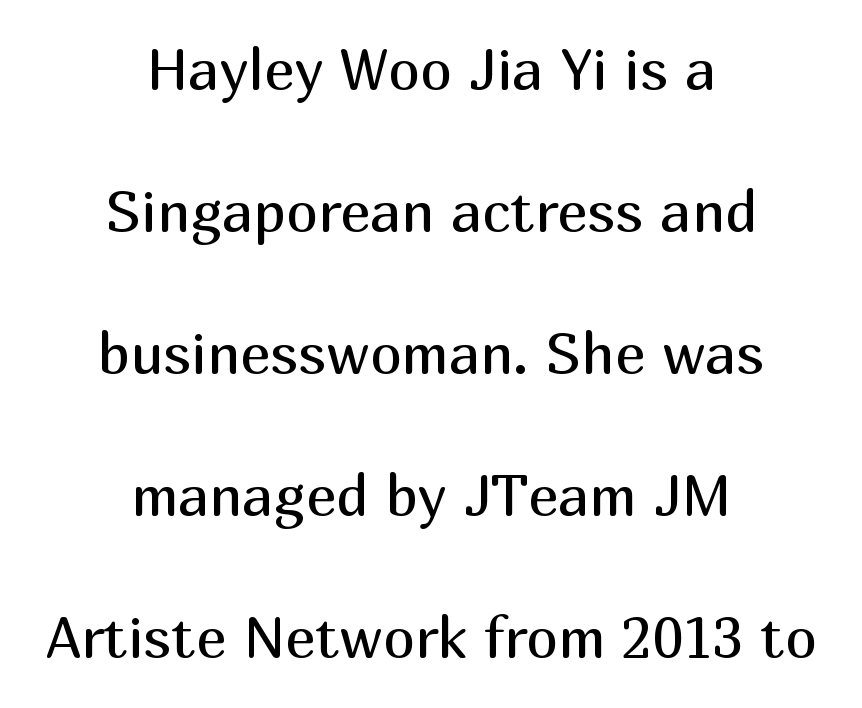
Character widths vary here, with narrow letters taking less room than wide ones. Examine the stroke ends and you'll find no serifs. Ascenders rise straight up at ninety degrees. Glance below the letters and you will spot only blank space.
